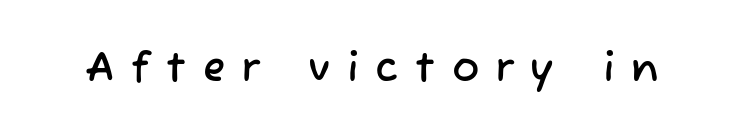
{"serif": "no", "width": "normal", "stroke_contrast": "low", "x_height": "medium", "monospaced": "no", "underline": "no", "letter_spacing": "wide", "letter_spacing_em": 0.41, "glyph_px": 41}
